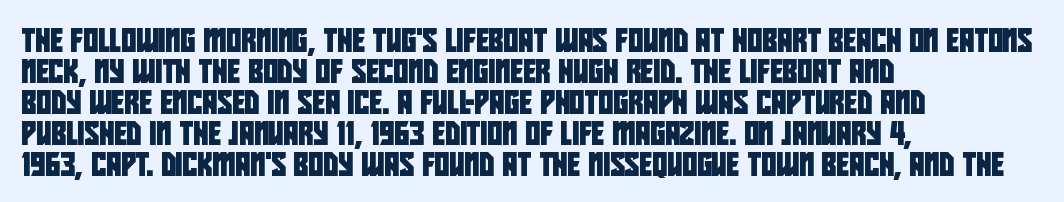
The image shows 23 px text type; set left-aligned, normal line spacing (1.35x), normal letter spacing, not underlined.
